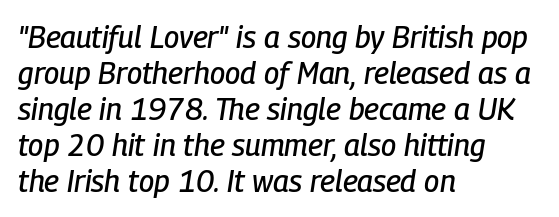
{"italic": "yes", "lean": "right", "slant_degrees": 9, "width": "condensed", "stroke_contrast": "low", "x_height": "medium", "monospaced": "no", "underline": "no", "align": "left", "line_spacing_ratio": 1.2, "letter_spacing": "normal", "letter_spacing_em": 0.0, "glyph_px": 30}
